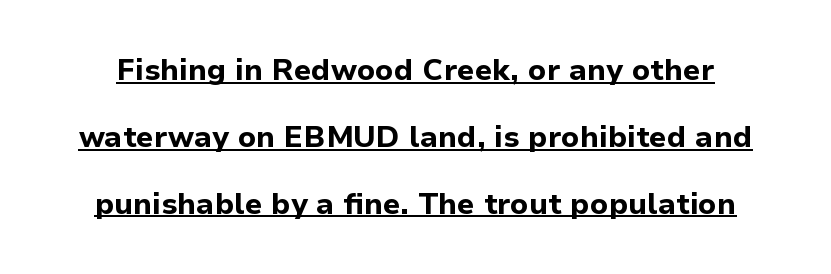
The image shows 30 px bold sans-serif type, upright; set loose line spacing (2.23x), normal letter spacing, underlined; low stroke contrast and a medium x-height.
